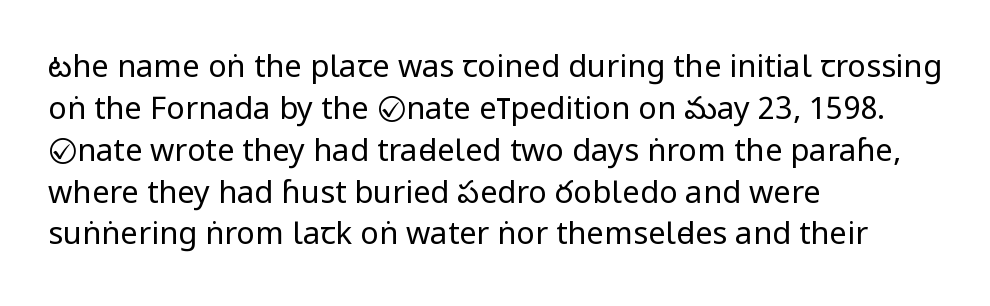
{"serif": "no", "italic": "no", "bold": "no", "weight": "regular", "width": "condensed", "stroke_contrast": "low", "x_height": "large", "monospaced": "no", "underline": "no", "align": "left", "line_spacing": "normal", "line_spacing_ratio": 1.35, "letter_spacing": "normal", "letter_spacing_em": 0.0, "glyph_px": 31}
